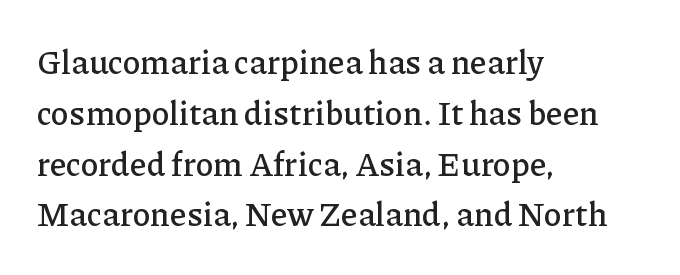
Q: Is the text italic (slanted)? A: No, it is upright.
Q: Is the typeface a serif or a sans-serif typeface? A: Serif.
Q: Is the text underlined? A: No.
Q: How is the paragraph aligned? A: Left-aligned.
Q: Is the spacing between letters normal or unusually wide? A: Normal.
Q: Is the spacing between lines tight, normal or loose? A: Normal.
Q: Width (condensed, normal, or wide)? A: Normal.
Q: Stroke contrast? A: Low.
Q: x-height? A: Medium.
Q: Monospaced? A: No.
